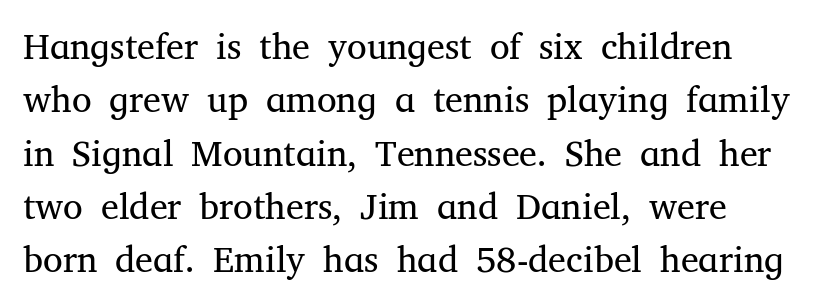
Do the characters align in a grid? No, the font is proportional. You could call the tracking neutral — neither tight nor loose. Ascenders rise straight up at ninety degrees. Little horizontal feet cap the strokes, marking this as serif type. What's the leading like? Ordinary, nothing unusual. Clear beneath every line of the passage.
